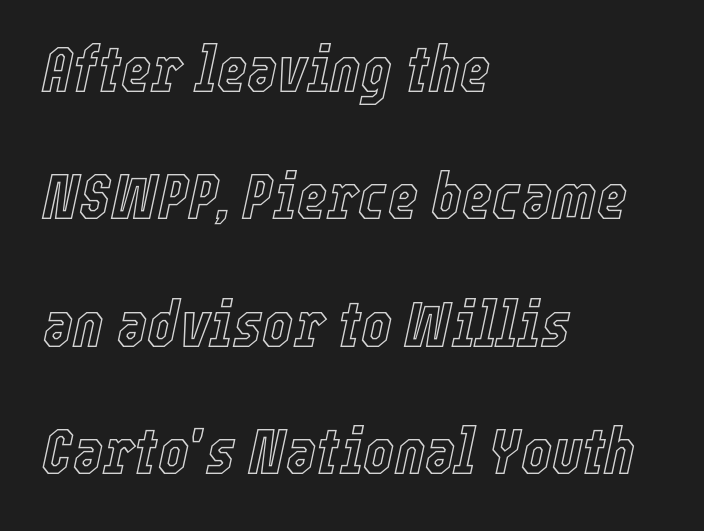
The image shows 65 px condensed type, italic (leaning right); set left-aligned, loose line spacing (1.96x), normal letter spacing, not underlined; a medium x-height.
